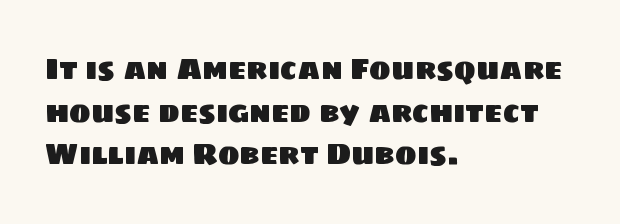
The image shows 29 px sans-serif type; set left-aligned, normal line spacing (1.47x), normal letter spacing, not underlined; low stroke contrast and a large x-height.
